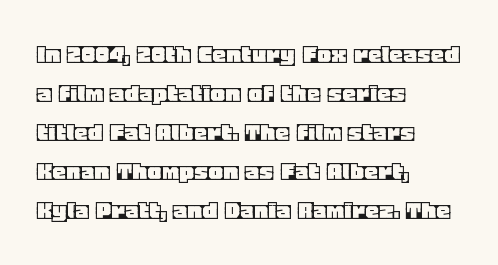
The image shows 28 px text type, upright; set left-aligned, normal line spacing (1.39x), normal letter spacing, not underlined; a large x-height.
